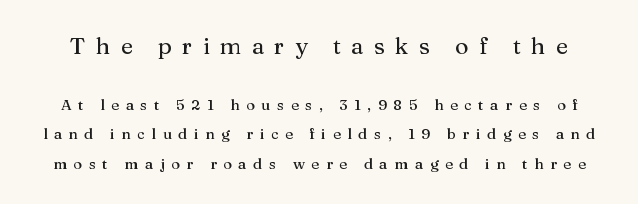
{"italic": "no", "underline": "no", "line_spacing": "loose", "line_spacing_ratio": 1.97, "letter_spacing": "wide", "letter_spacing_em": 0.44, "larger_block": "first", "size_ratio": 1.53, "glyph_px": 23}
